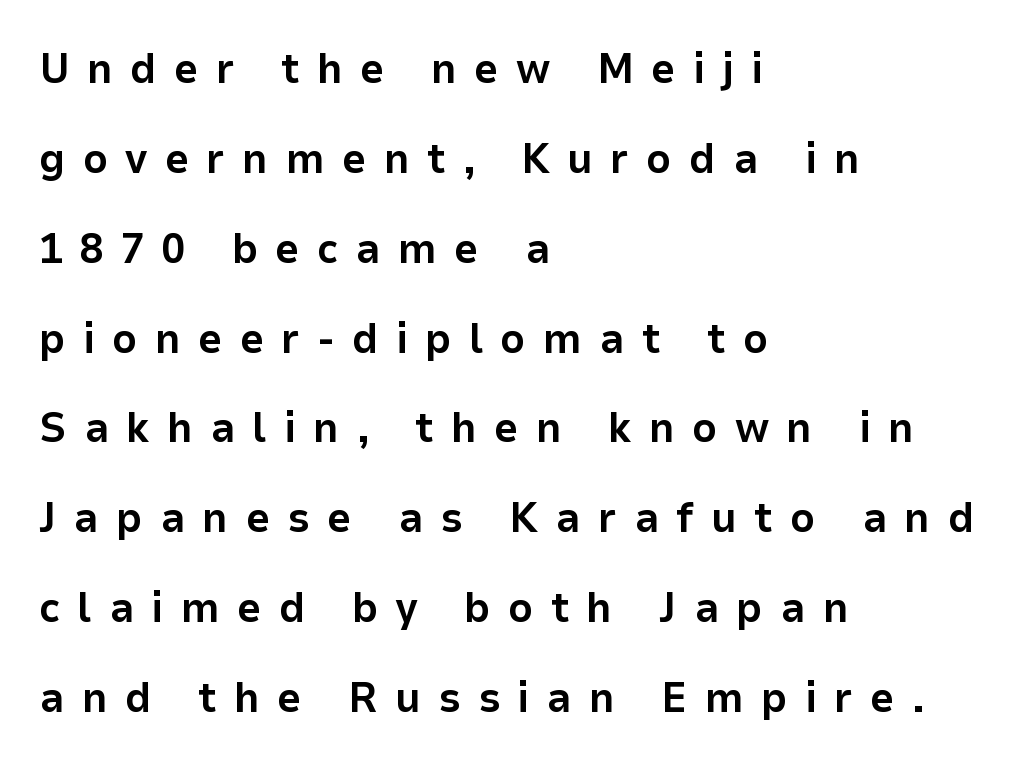
{"serif": "no", "italic": "no", "bold": "yes", "weight": "bold", "width": "normal", "stroke_contrast": "low", "x_height": "medium", "monospaced": "no", "underline": "no", "align": "left", "line_spacing": "loose", "line_spacing_ratio": 2.09, "letter_spacing": "wide", "letter_spacing_em": 0.4, "glyph_px": 43}
